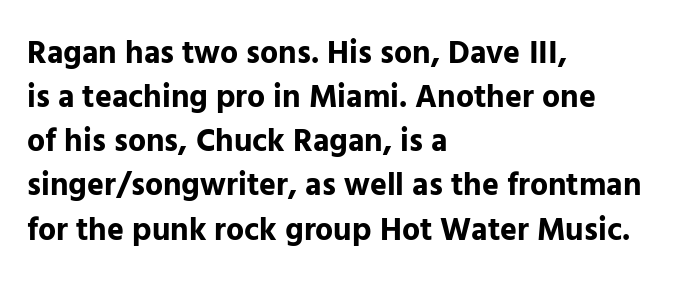
The image shows 32 px bold sans-serif type, upright; set left-aligned, normal line spacing (1.38x), normal letter spacing, not underlined; low stroke contrast and a medium x-height.
